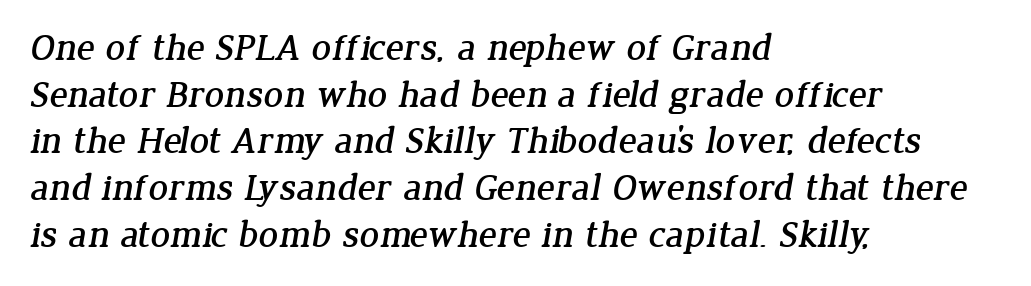
Q: Is the typeface a serif or a sans-serif typeface? A: Serif.
Q: Is the text underlined? A: No.
Q: How is the paragraph aligned? A: Left-aligned.
Q: Is the spacing between letters normal or unusually wide? A: Normal.
Q: Width (condensed, normal, or wide)? A: Normal.
Q: Stroke contrast? A: Low.
Q: x-height? A: Medium.
Q: Monospaced? A: No.
